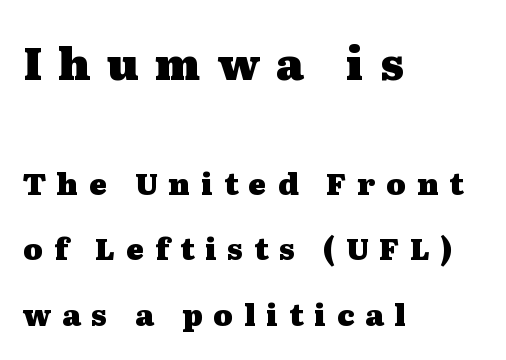
The image shows 45 px heavy, wide serif type, upright; set left-aligned, loose line spacing (2.18x), unusually wide letter spacing (+0.36 em), not underlined; the first (top) block is 1.5x larger; medium stroke contrast and a medium x-height.
